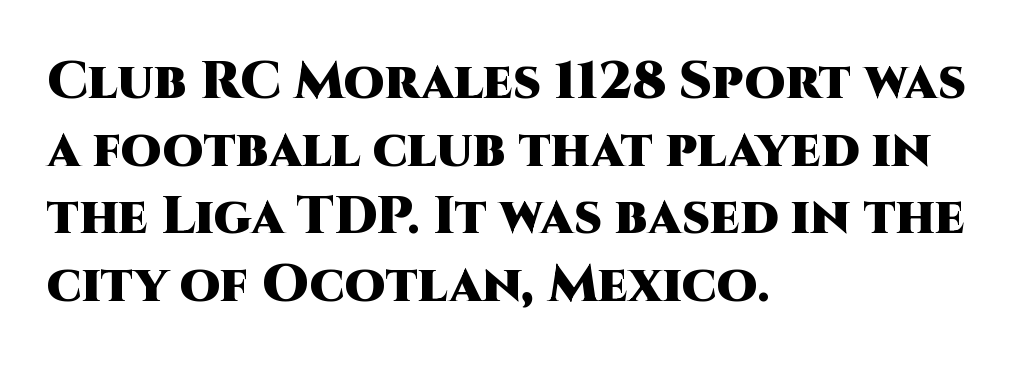
The zone under the glyphs is completely vacant. Line starts are locked; line ends wander. The glyphs in this specimen are sans serif. You could not count columns in this text — the font is proportionally spaced. Quick note: interline space is typical. Tracking here is standard; glyphs follow each other at the usual distance.
